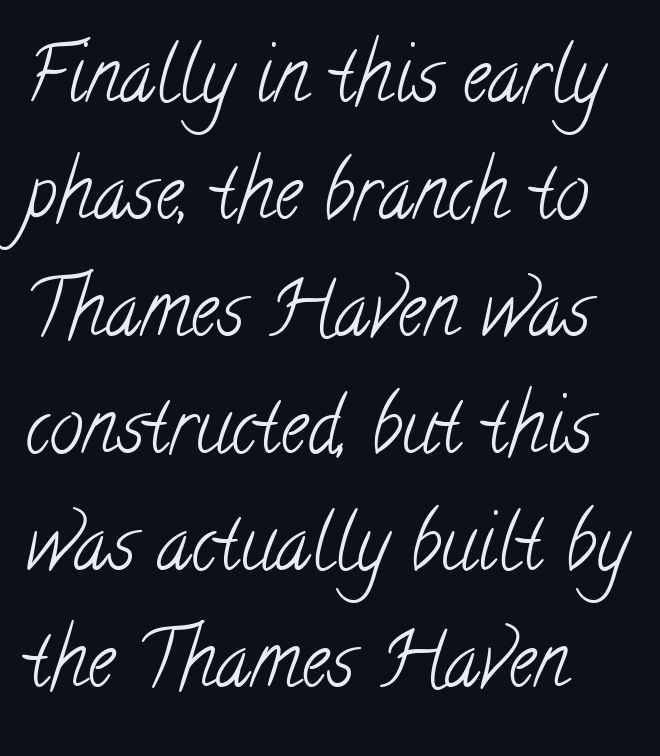
{"bold": "no", "weight": "light", "width": "condensed", "stroke_contrast": "low", "x_height": "small", "monospaced": "no", "underline": "no", "align": "left", "line_spacing": "normal", "line_spacing_ratio": 1.54, "letter_spacing": "normal", "letter_spacing_em": 0.0, "glyph_px": 76}
